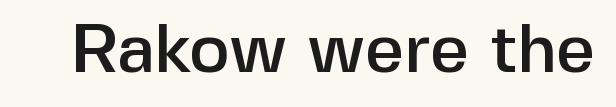
{"serif": "no", "italic": "no", "width": "normal", "stroke_contrast": "low", "x_height": "medium", "monospaced": "no", "underline": "no", "letter_spacing": "normal", "letter_spacing_em": 0.0, "glyph_px": 68}
